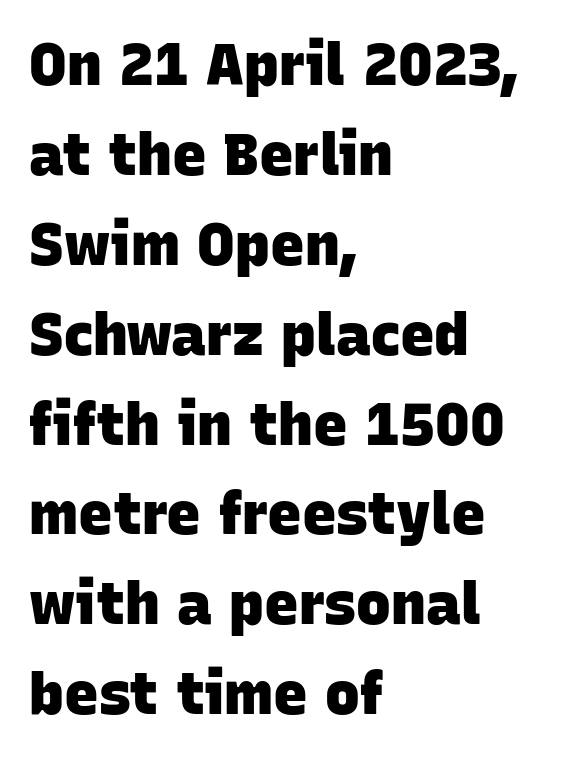
{"serif": "no", "bold": "yes", "weight": "heavy", "width": "normal", "stroke_contrast": "low", "x_height": "large", "monospaced": "no", "underline": "no", "align": "left", "line_spacing": "normal", "line_spacing_ratio": 1.55, "letter_spacing": "normal", "letter_spacing_em": 0.0, "glyph_px": 58}
